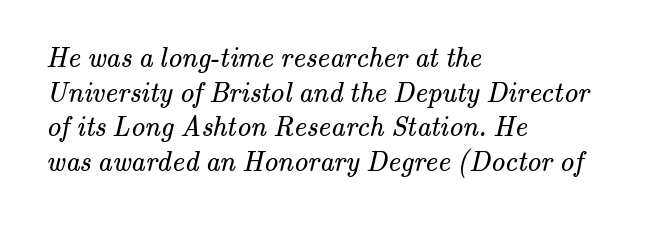
A serif font was chosen for this passage. Observe the ordinary spacing: letters are neighbours, not strangers. Alignment: flush left. Note the varied advance widths — an 'i' is clearly narrower than an 'm'. The string is rendered with underlining switched off.
